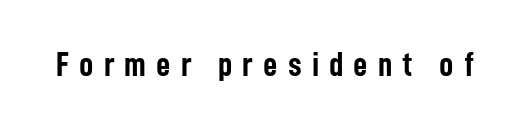
The image shows 35 px semibold, condensed sans-serif type, upright; set unusually wide letter spacing (+0.29 em), not underlined; low stroke contrast and a medium x-height.
